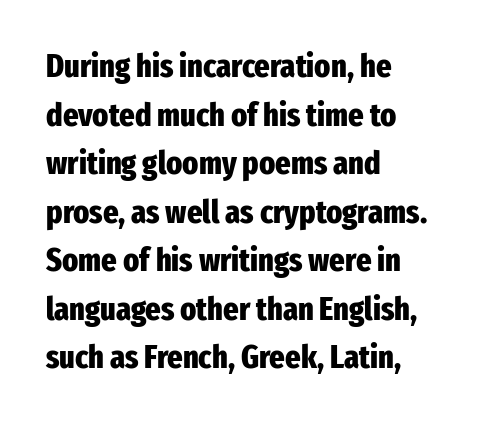
{"serif": "no", "italic": "no", "bold": "yes", "weight": "heavy", "width": "condensed", "stroke_contrast": "low", "x_height": "medium", "monospaced": "no", "underline": "no", "align": "left", "line_spacing": "normal", "line_spacing_ratio": 1.47, "letter_spacing": "normal", "letter_spacing_em": 0.0, "glyph_px": 33}
